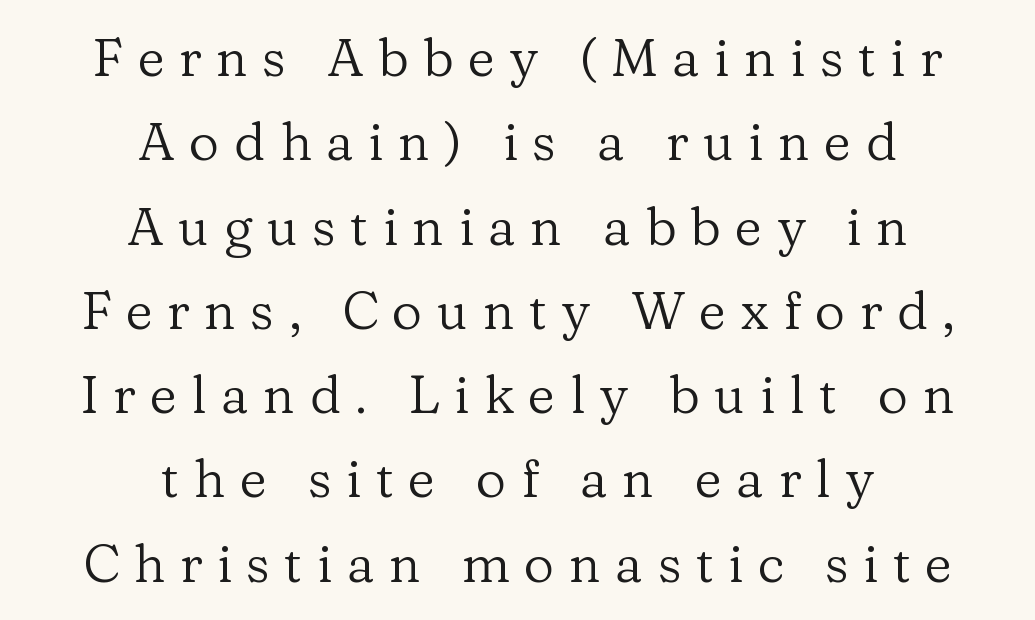
Stems here are at most as thick as an everyday book face. A typesetter would mark this as roman, not italic. Classification — serif. Do the characters align in a grid? No, the font is proportional. A clean baseline with only descenders dipping below it. Letter spacing: wide.
